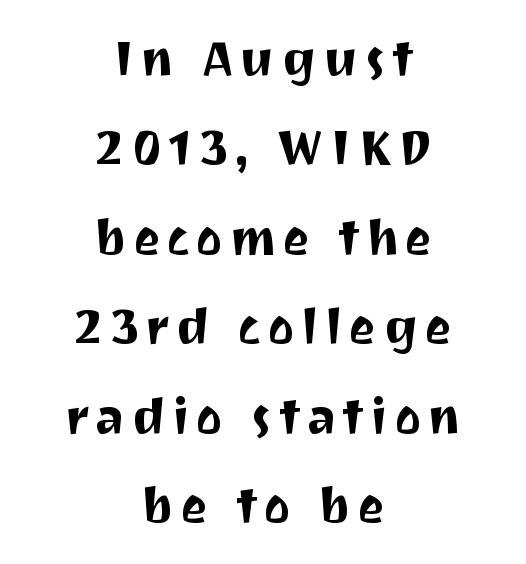
Do the characters align in a grid? No, the font is proportional. Typographically, this falls in the sans-serif category. Glance below the letters and you will spot only blank space. The setting favours the middle, as headings and verse often do.
